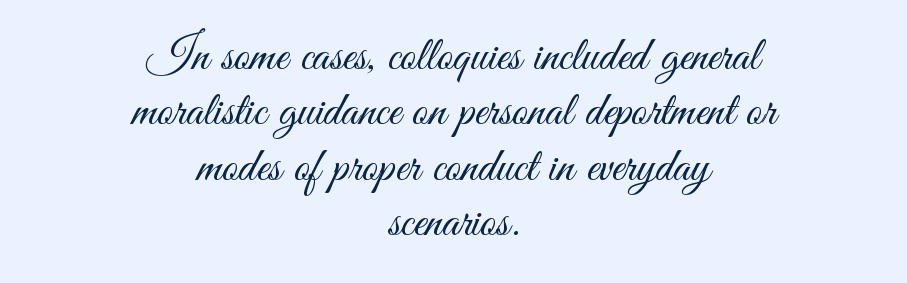
{"serif": "no", "bold": "no", "weight": "light", "width": "condensed", "stroke_contrast": "medium", "x_height": "small", "monospaced": "no", "underline": "no", "align": "center", "line_spacing": "tight", "line_spacing_ratio": 1.13, "letter_spacing": "normal", "letter_spacing_em": 0.0, "glyph_px": 49}
